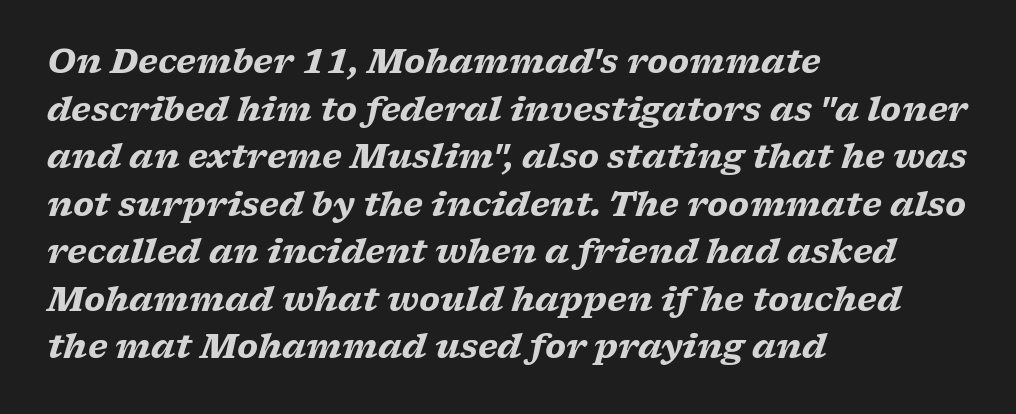
{"serif": "yes", "italic": "yes", "lean": "right", "slant_degrees": 17, "bold": "yes", "weight": "heavy", "width": "wide", "stroke_contrast": "low", "x_height": "medium", "monospaced": "no", "underline": "no", "align": "left", "line_spacing": "normal", "line_spacing_ratio": 1.44, "letter_spacing": "normal", "letter_spacing_em": 0.0, "glyph_px": 33}
